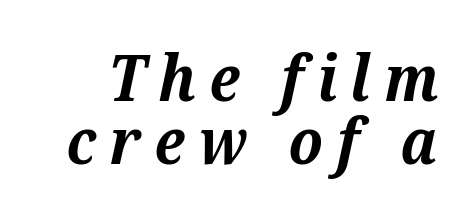
{"serif": "yes", "italic": "yes", "lean": "right", "slant_degrees": 12, "bold": "yes", "weight": "bold", "width": "normal", "stroke_contrast": "medium", "x_height": "medium", "monospaced": "no", "underline": "no", "line_spacing": "tight", "line_spacing_ratio": 0.98, "letter_spacing": "wide", "letter_spacing_em": 0.21, "glyph_px": 64}
